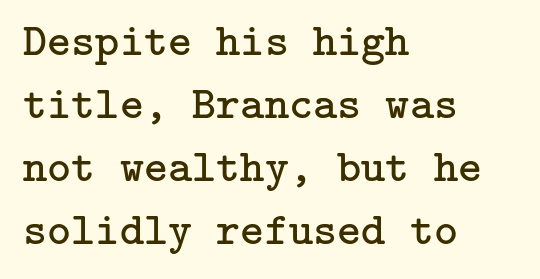
{"serif": "yes", "italic": "no", "bold": "no", "weight": "regular", "width": "normal", "stroke_contrast": "low", "x_height": "medium", "underline": "no", "align": "left", "line_spacing": "normal", "line_spacing_ratio": 1.37, "letter_spacing": "normal", "letter_spacing_em": 0.0, "glyph_px": 46}
